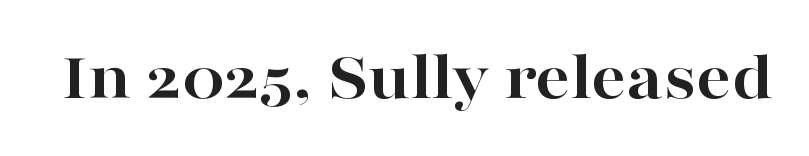
The font's upright variant was chosen for this text. A typesetter would call this proportional, since set widths differ per character. Just letters on the line, the space beneath them empty. The type is set solid horizontally, with unmodified tracking.
